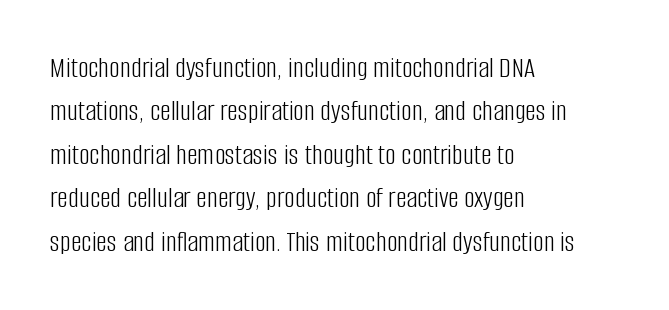
One glance says typical: line gaps are just what's usual. Descenders hang freely into open space. On a weight scale, this lands at 450 or below. Every stem runs plumb, perpendicular to the baseline. The lines are quadded left.
